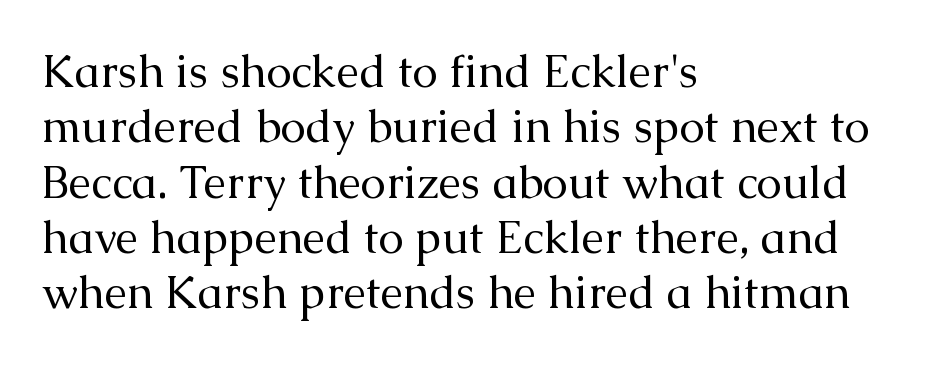
The type is set solid horizontally, with unmodified tracking. Serif or sans? Serif — the stroke terminals have little feet. The zone under the glyphs is completely vacant. Think of a printed novel: that variable character pitch is what you see here.
